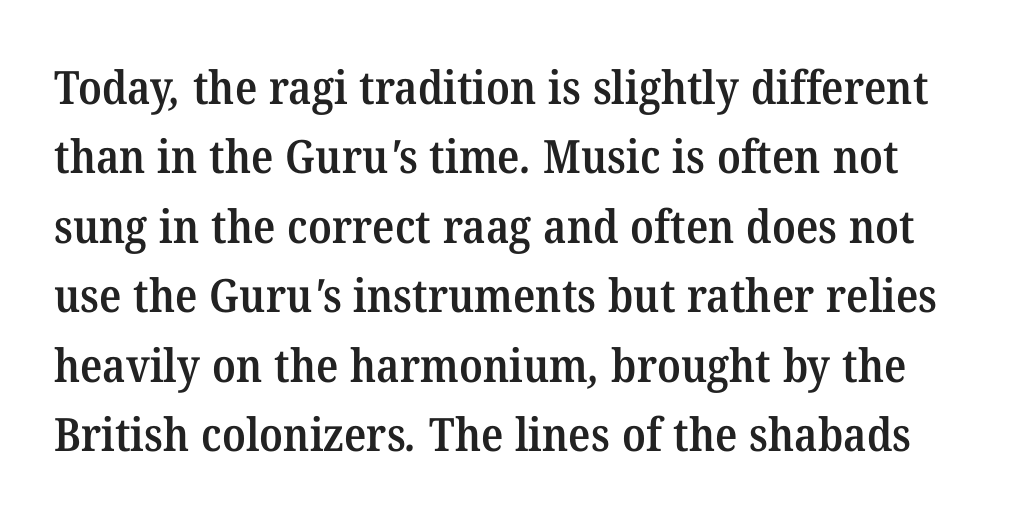
{"serif": "yes", "bold": "semi", "weight": "semibold", "width": "normal", "stroke_contrast": "medium", "x_height": "medium", "monospaced": "no", "underline": "no", "line_spacing": "normal", "line_spacing_ratio": 1.51, "letter_spacing": "normal", "letter_spacing_em": 0.0, "glyph_px": 46}
